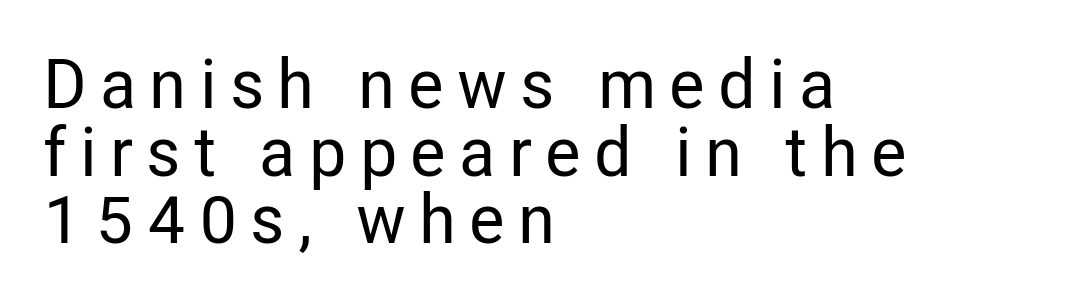
Regarding serifs, this sample does without them. In terms of leading, this rendering errs on the cramped side. Designer's note — italics off, roman on. Unmarked baselines from the first word to the last. The face used here is proportionally spaced, like ordinary book or web type. The lines are quadded left.
